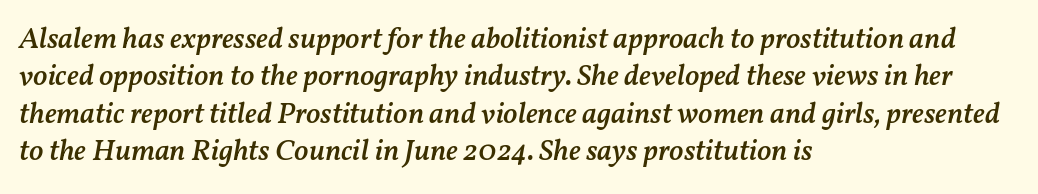
Q: Is the text bold? A: Semi-bold.
Q: Is the text italic (slanted)? A: Yes, it leans right by about 11 degrees.
Q: Is the text underlined? A: No.
Q: How is the paragraph aligned? A: Left-aligned.
Q: Is the spacing between letters normal or unusually wide? A: Normal.
Q: Is the spacing between lines tight, normal or loose? A: Normal.
Q: Width (condensed, normal, or wide)? A: Normal.
Q: Stroke contrast? A: Medium.
Q: x-height? A: Medium.
Q: Monospaced? A: No.
